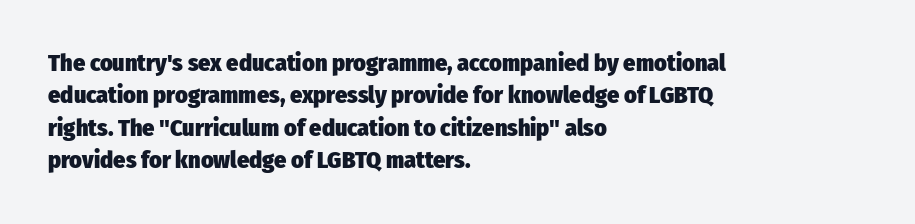
Whoever set this chose a conventional vertical rhythm. Emphasis by weight is at full strength: bold. The setting favours the left margin, as ordinary paragraphs usually do. Glance below the letters and you will spot only blank space. Rendered with straight, roman letterforms.
